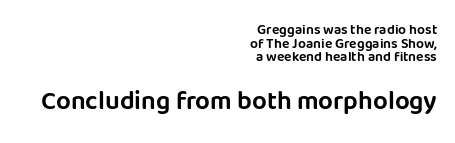
The tracking reads as untouched default to a designer's eye. Every stem runs plumb, perpendicular to the baseline. Honestly, there is no underline to notice here at all. The more generous point size was reserved for the lower chunk. Where is the straight margin? On the right. The block of text is dense from top to bottom, with scant space between rows.
